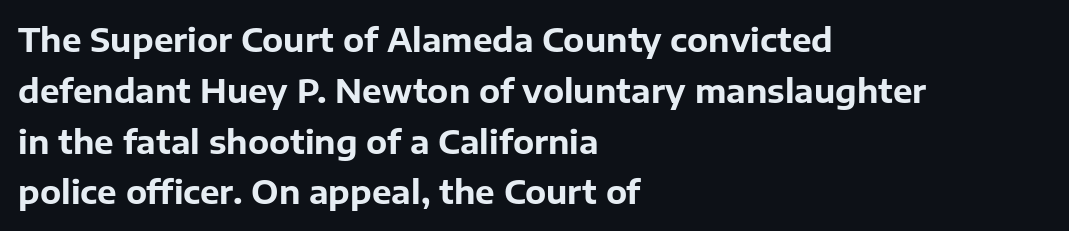
How are the letters spaced? Ordinarily, with no added tracking. The space directly below the letters is spotless. Reading down the block, your eye returns to a fixed left position each line. Chunky letters — that's bold for sure.
